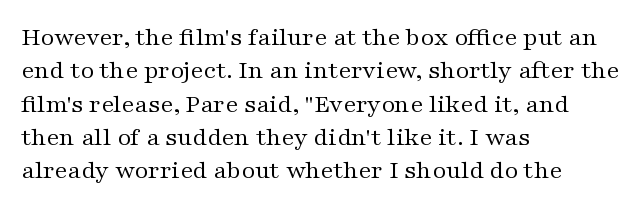
Compared with typical paragraphs, the rows here are spaced about the same. The letters stand straight up with perfectly vertical stems. Short and long lines alike share a common starting point at left. Is the stroke heavy? The answer is a plain regular-or-lighter. In terms of letterspacing, this is plain default setting. Just letters on the line, the space beneath them empty.
